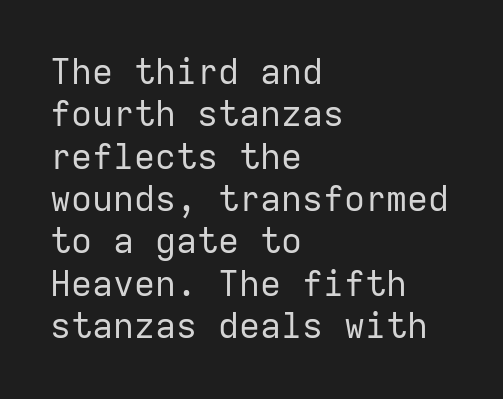
No feet cap the strokes, marking this as sans-serif type. Here the designer chose a console-style face with uniform glyph widths. Nothing heavy about these letters — not bold at all. The glyphs are unaccompanied by any horizontal stroke below them.
